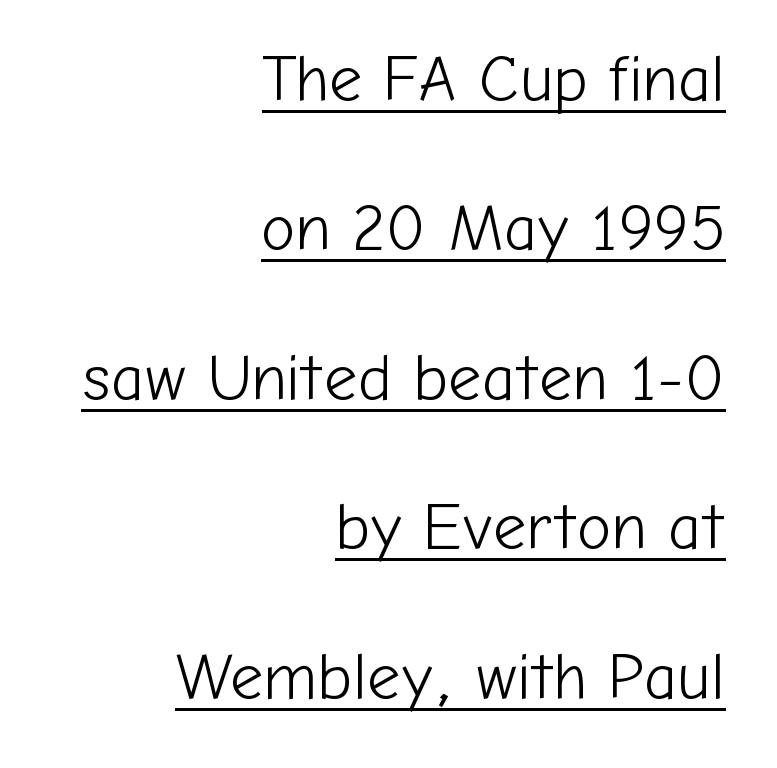
Q: Is the text bold? A: No.
Q: Is the text italic (slanted)? A: No, it is upright.
Q: Is the typeface a serif or a sans-serif typeface? A: Sans-serif.
Q: Is the text underlined? A: Yes.
Q: How is the paragraph aligned? A: Right-aligned.
Q: Is the spacing between letters normal or unusually wide? A: Normal.
Q: Is the spacing between lines tight, normal or loose? A: Loose.
Q: Width (condensed, normal, or wide)? A: Normal.
Q: Stroke contrast? A: Low.
Q: x-height? A: Medium.
Q: Monospaced? A: No.
